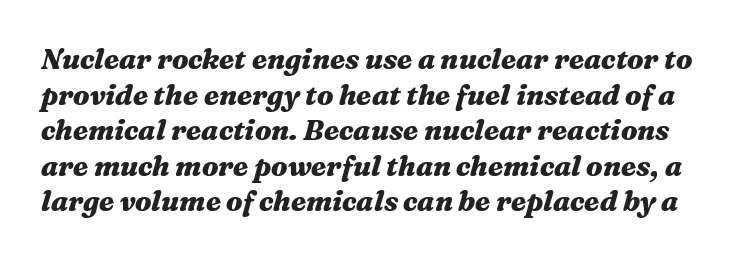
The words here are not underlined. Looking at the ascenders, they clearly lean. Leading: standard. The tracking reads as untouched default to a designer's eye. Each glyph is drawn with heavy, bold strokes.
